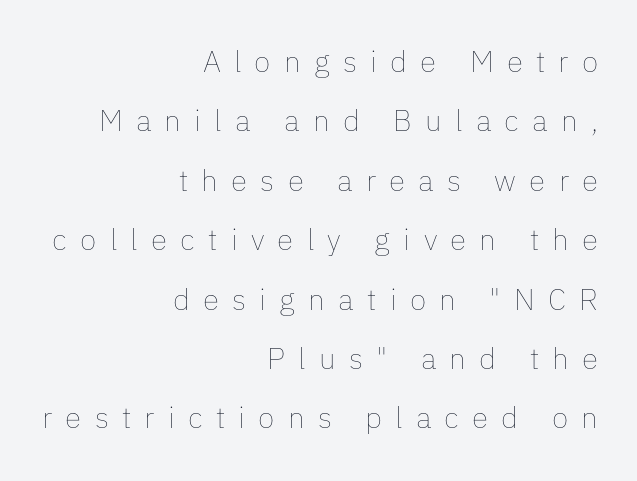
Q: Is the text bold? A: No.
Q: Is the text italic (slanted)? A: No, it is upright.
Q: Is the text underlined? A: No.
Q: How is the paragraph aligned? A: Right-aligned.
Q: Is the spacing between letters normal or unusually wide? A: Unusually wide.
Q: Is the spacing between lines tight, normal or loose? A: Loose.
Q: Width (condensed, normal, or wide)? A: Normal.
Q: Stroke contrast? A: Low.
Q: x-height? A: Medium.
Q: Monospaced? A: No.
